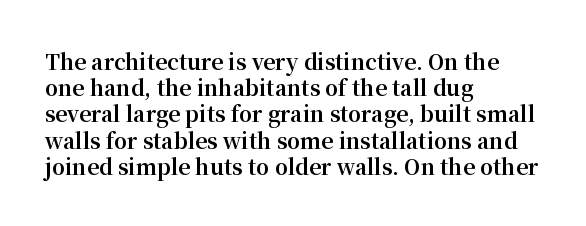
The image shows 21 px bold type, upright; set left-aligned, normal line spacing (1.25x), normal letter spacing, not underlined.
